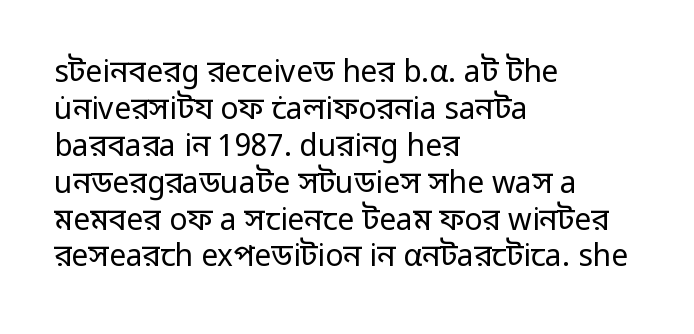
Q: Is the text bold? A: No.
Q: Is the text italic (slanted)? A: No, it is upright.
Q: Is the typeface a serif or a sans-serif typeface? A: Sans-serif.
Q: Is the text underlined? A: No.
Q: How is the paragraph aligned? A: Left-aligned.
Q: Is the spacing between letters normal or unusually wide? A: Normal.
Q: Width (condensed, normal, or wide)? A: Normal.
Q: Stroke contrast? A: Low.
Q: x-height? A: Medium.
Q: Monospaced? A: No.
